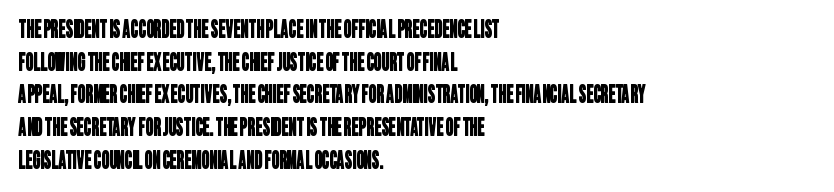
{"underline": "no", "align": "left", "line_spacing": "normal", "line_spacing_ratio": 1.36, "letter_spacing": "normal", "letter_spacing_em": 0.0, "glyph_px": 24}
